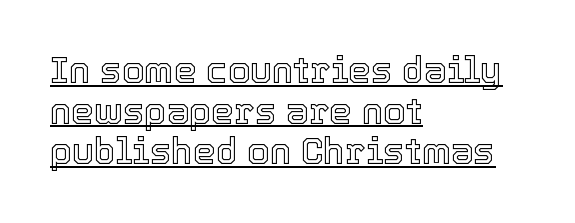
The image shows 36 px text type, upright; set left-aligned, tight line spacing (1.13x), normal letter spacing, underlined; a medium x-height.
